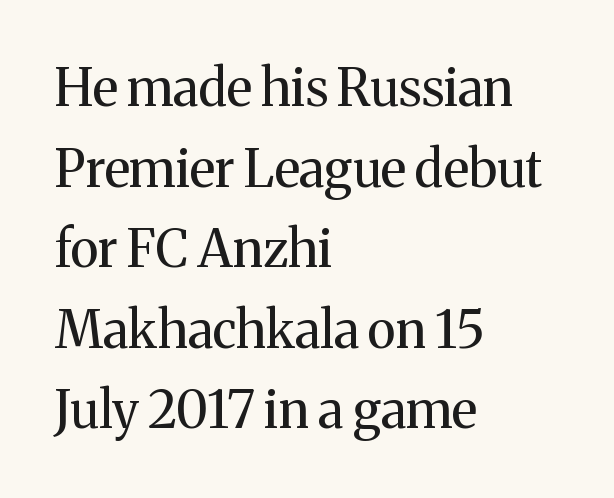
The image shows 51 px regular-weight serif type, upright; set left-aligned, normal line spacing (1.58x), normal letter spacing, not underlined; medium stroke contrast and a medium x-height.
